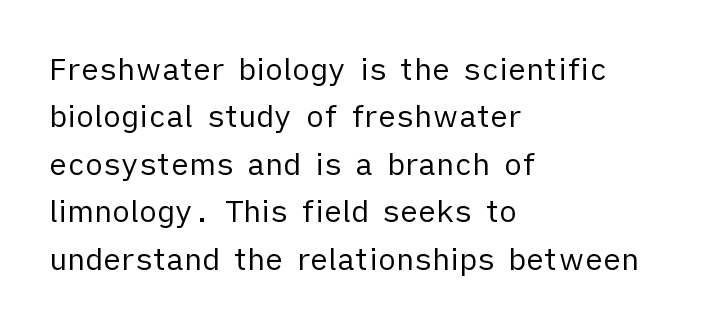
Q: Is the text bold? A: No.
Q: Is the text italic (slanted)? A: No, it is upright.
Q: Is the typeface a serif or a sans-serif typeface? A: Sans-serif.
Q: Is the text underlined? A: No.
Q: How is the paragraph aligned? A: Left-aligned.
Q: Is the spacing between letters normal or unusually wide? A: Normal.
Q: Is the spacing between lines tight, normal or loose? A: Normal.
Q: Width (condensed, normal, or wide)? A: Normal.
Q: Stroke contrast? A: Low.
Q: x-height? A: Medium.
Q: Monospaced? A: No.
